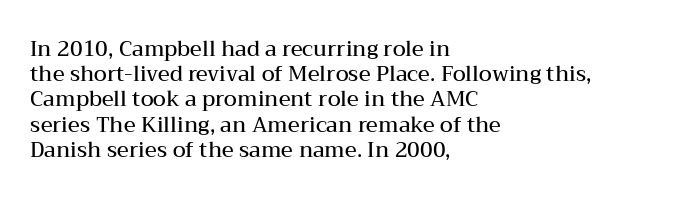
Q: Is the text bold? A: Semi-bold.
Q: Is the text italic (slanted)? A: No, it is upright.
Q: Is the text underlined? A: No.
Q: How is the paragraph aligned? A: Left-aligned.
Q: Is the spacing between letters normal or unusually wide? A: Normal.
